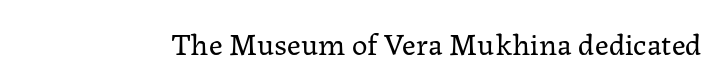
Q: Is the text bold? A: No.
Q: Is the text italic (slanted)? A: No, it is upright.
Q: Is the typeface a serif or a sans-serif typeface? A: Serif.
Q: Is the text underlined? A: No.
Q: Is the spacing between letters normal or unusually wide? A: Normal.
Q: Width (condensed, normal, or wide)? A: Normal.
Q: Stroke contrast? A: Low.
Q: x-height? A: Medium.
Q: Monospaced? A: No.
